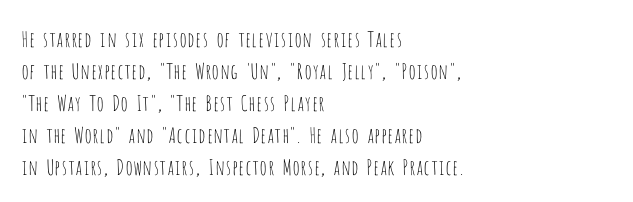
{"italic": "no", "bold": "no", "underline": "no", "align": "left", "line_spacing": "normal", "line_spacing_ratio": 1.52, "letter_spacing": "normal", "letter_spacing_em": 0.0, "glyph_px": 21}
